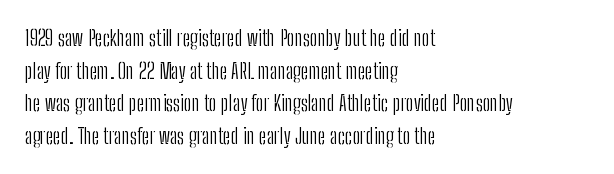
Q: Is the text bold? A: No.
Q: Is the text italic (slanted)? A: No, it is upright.
Q: Is the text underlined? A: No.
Q: How is the paragraph aligned? A: Left-aligned.
Q: Is the spacing between letters normal or unusually wide? A: Normal.
Q: Is the spacing between lines tight, normal or loose? A: Normal.
